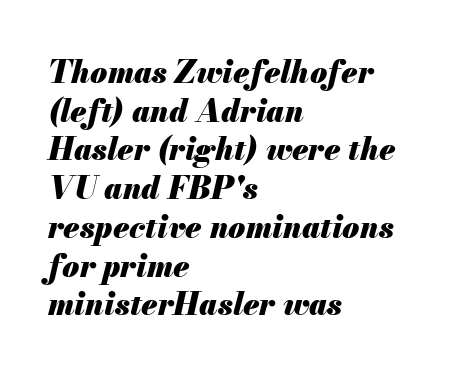
The baseline area is clear. Visually the block forms a straight wall on the left and a jagged coastline on the right. Between one letter and the next there's only the usual sliver of space. You can tell it's italic because the verticals aren't actually vertical.
